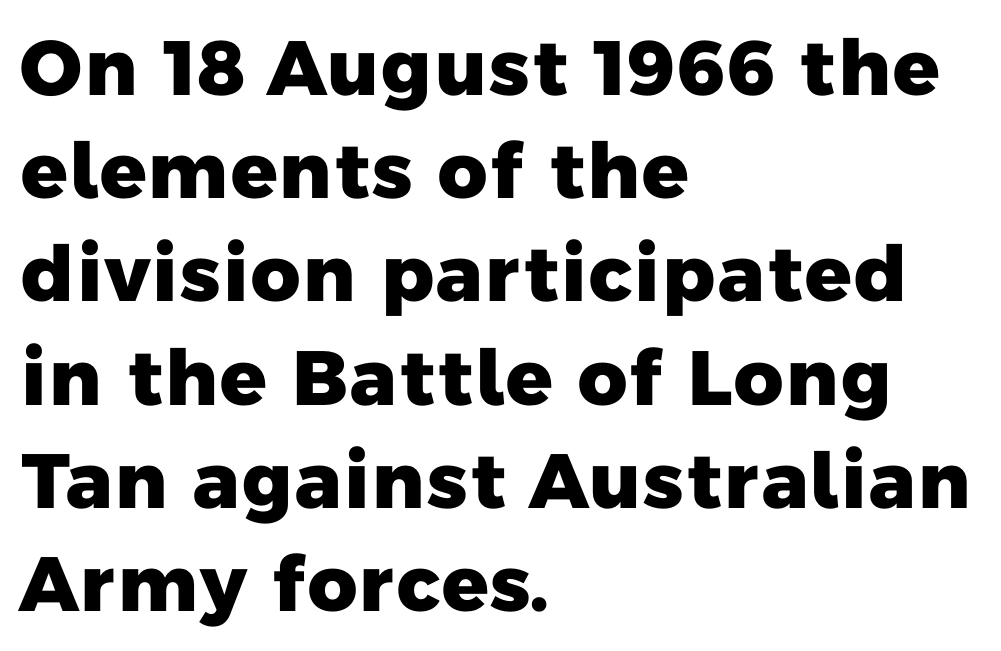
Any mark beneath the type? The region is blank. Is the type bold? Yes — the strokes are clearly thick and heavy. Horizontal alignment here is leftward, the default for most running prose. Standard letterfit; no display-style spreading of the glyphs.
